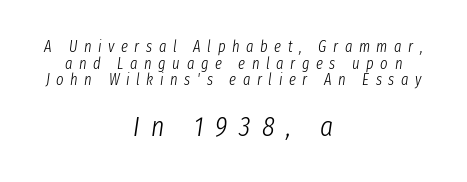
{"italic": "yes", "lean": "right", "slant_degrees": 8, "bold": "no", "weight": "light", "width": "condensed", "stroke_contrast": "low", "x_height": "medium", "monospaced": "no", "underline": "no", "align": "center", "line_spacing": "tight", "line_spacing_ratio": 1.04, "letter_spacing": "wide", "letter_spacing_em": 0.41, "larger_block": "second", "size_ratio": 1.75, "glyph_px": 28}
